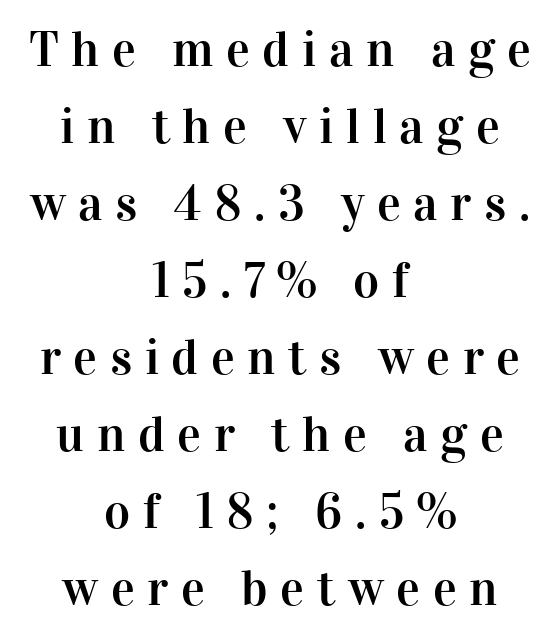
{"serif": "yes", "italic": "no", "width": "normal", "stroke_contrast": "high", "x_height": "medium", "monospaced": "no", "underline": "no", "align": "center", "line_spacing": "normal", "line_spacing_ratio": 1.54, "letter_spacing": "wide", "letter_spacing_em": 0.25, "glyph_px": 50}
